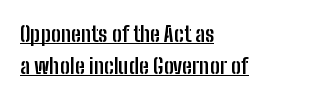
The axis of the letterforms is exactly vertical. Quick note: underline on. These lines sit exactly where default settings would place them. Each line starts at the same left margin while the right side varies. Characters follow at the spacing the type designer built in. How heavy is the stroke? Heavy — this is a bold.
